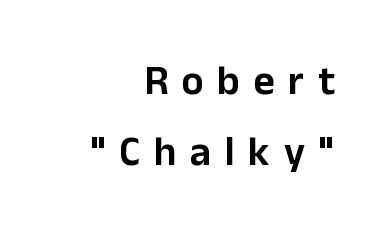
The image shows 41 px sans-serif type, upright; set right-aligned, line spacing 1.72x, unusually wide letter spacing (+0.33 em), not underlined; low stroke contrast and a medium x-height.
